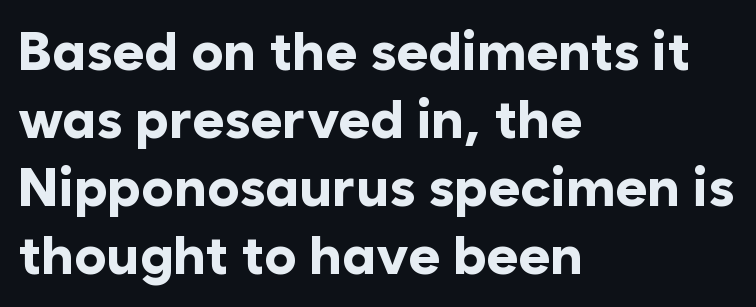
Characters follow at the spacing the type designer built in. Leading: standard. Note the varied advance widths — an 'i' is clearly narrower than an 'm'. Is this a sans? Yes — the strokes have no serifs. Plain, unruled lines of type.
